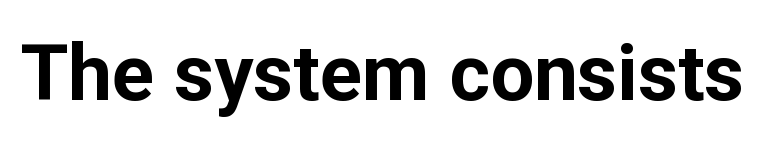
Q: Is the text bold? A: Yes.
Q: Is the text italic (slanted)? A: No, it is upright.
Q: Is the typeface a serif or a sans-serif typeface? A: Sans-serif.
Q: Is the text underlined? A: No.
Q: Is the spacing between letters normal or unusually wide? A: Normal.
Q: Width (condensed, normal, or wide)? A: Normal.
Q: Stroke contrast? A: Low.
Q: x-height? A: Medium.
Q: Monospaced? A: No.
